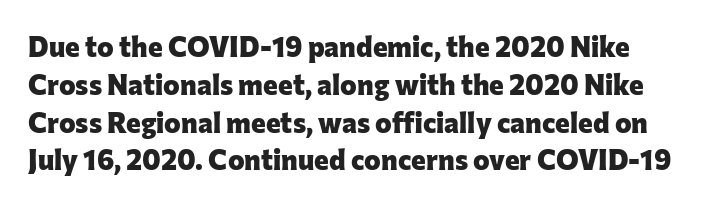
Think of a printed novel: that variable character pitch is what you see here. Whoever set this chose a conventional vertical rhythm. The specimen omits any rule beneath the text block's lines. The rendering shows plain stroke endings on the letterforms — a sans-serif design. Compared with typical body copy, the letter spacing here is the same.
